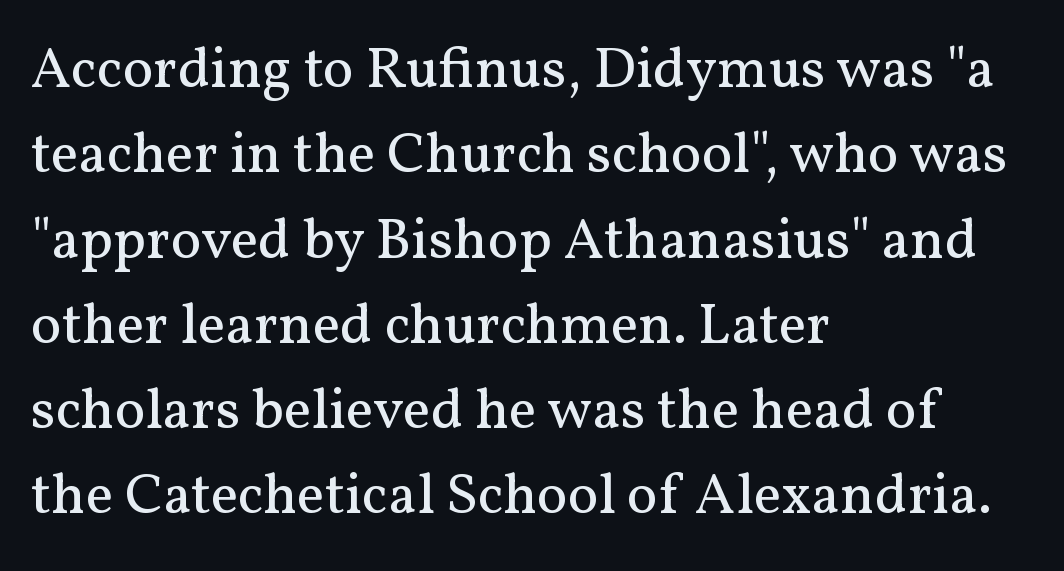
Anything drawn beneath the words? Only blank space. The font family rendered here belongs to the serif group. The letterforms sit shoulder to shoulder at normal distance. The lettering stays uniformly vertical, giving the passage a roman look. The rows are spaced the way most documents space them.
